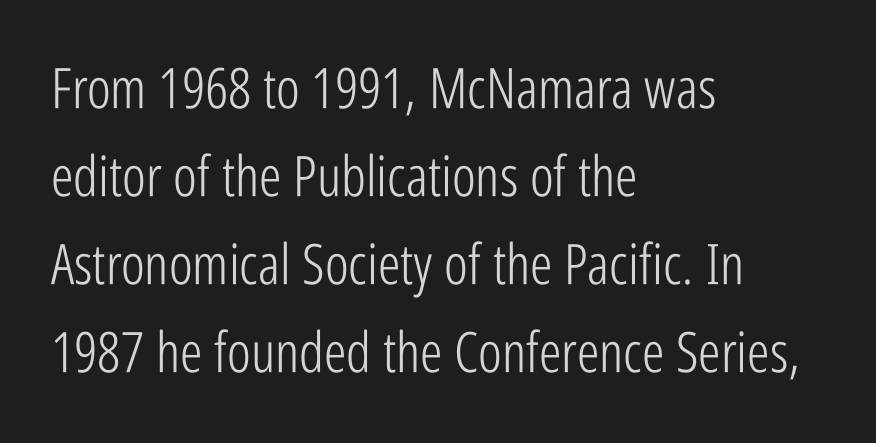
Q: Is the text bold? A: No.
Q: Is the text italic (slanted)? A: No, it is upright.
Q: Is the typeface a serif or a sans-serif typeface? A: Sans-serif.
Q: Is the text underlined? A: No.
Q: How is the paragraph aligned? A: Left-aligned.
Q: Is the spacing between letters normal or unusually wide? A: Normal.
Q: Is the spacing between lines tight, normal or loose? A: Normal.
Q: Width (condensed, normal, or wide)? A: Condensed.
Q: Stroke contrast? A: Low.
Q: x-height? A: Medium.
Q: Monospaced? A: No.
